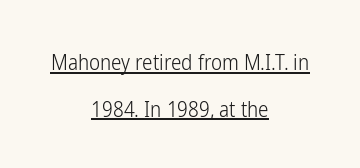
The image shows 21 px text type, upright; set centered, loose line spacing (2.22x), normal letter spacing, underlined.
